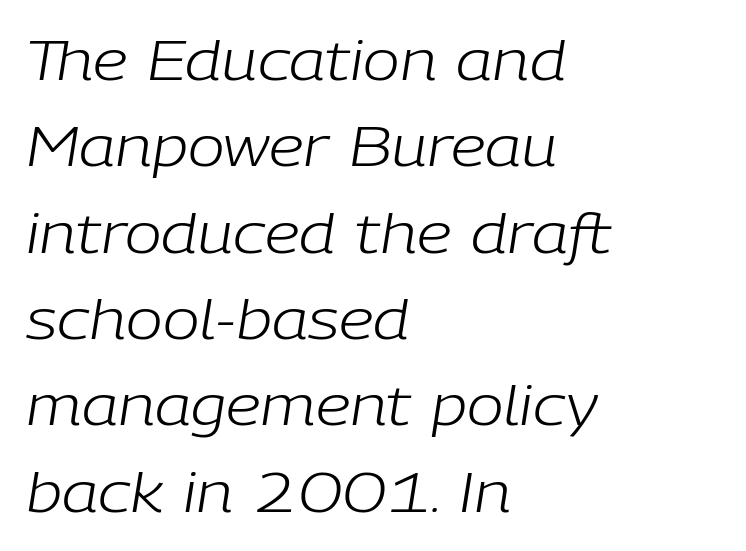
Descenders are the only things crossing below the line. Observe the ordinary spacing: letters are neighbours, not strangers. The passage shown stacks its lines at a standard gap. Is this a fixed-width face? No — the glyphs have proportional, varying widths. The typography opts for an oblique posture over an upright one. The strokes carry an ordinary text weight at most.
